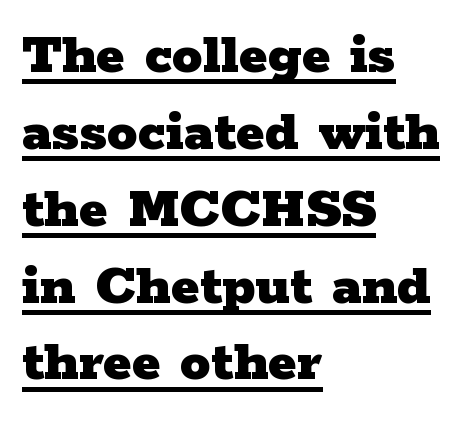
The passage is arranged the way most books set body copy — flush left. Plenty of ink on the page — the face is bold. Reading down the column, the eye jumps a familiar distance to each next line. Is the letter spacing exaggerated? No — it looks like the ordinary default. Quick note: underline on.
